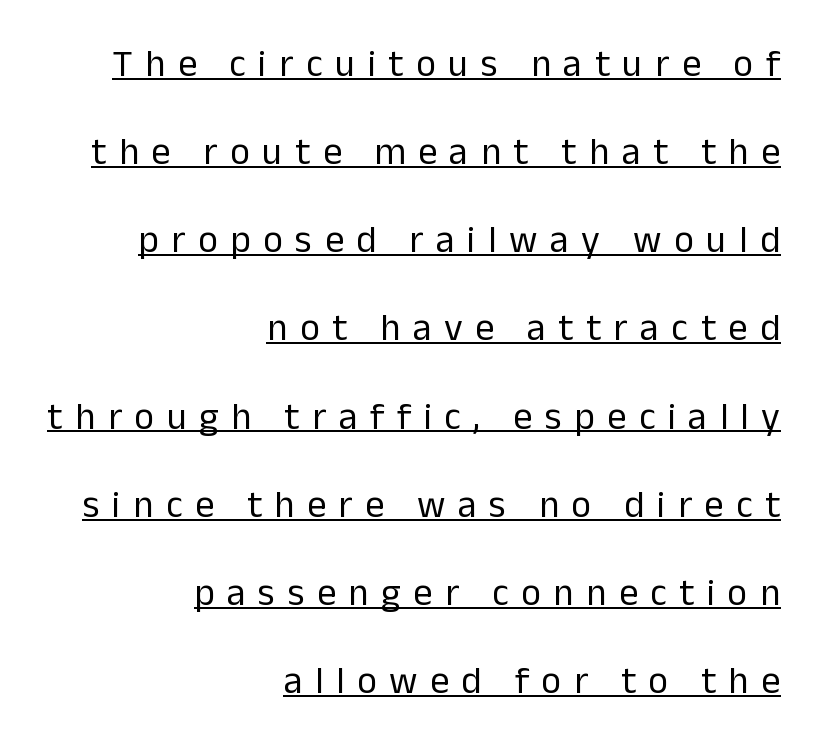
The image shows 38 px regular-weight sans-serif type, upright; set right-aligned, loose line spacing (2.32x), unusually wide letter spacing (+0.33 em), underlined; low stroke contrast and a medium x-height.
